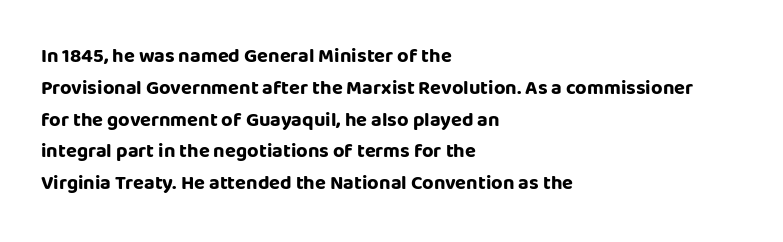
The image shows 20 px bold type, upright; set left-aligned, normal line spacing (1.59x), normal letter spacing, not underlined.
